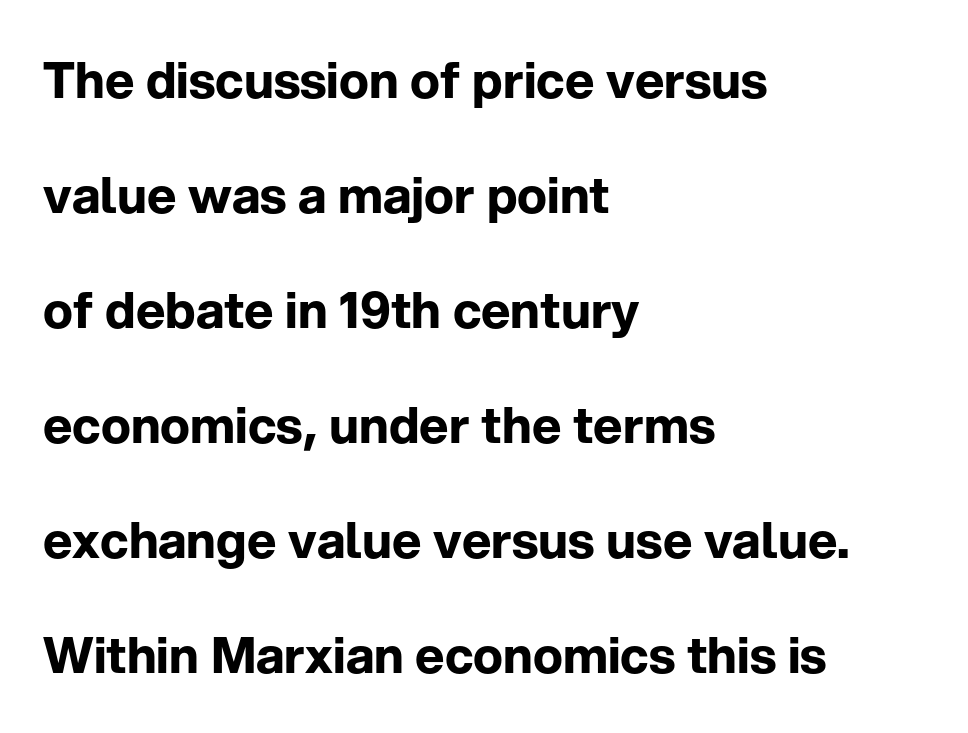
{"serif": "no", "italic": "no", "bold": "yes", "weight": "bold", "width": "normal", "stroke_contrast": "low", "x_height": "medium", "monospaced": "no", "underline": "no", "align": "left", "line_spacing": "loose", "line_spacing_ratio": 2.3, "letter_spacing": "normal", "letter_spacing_em": 0.0, "glyph_px": 50}
